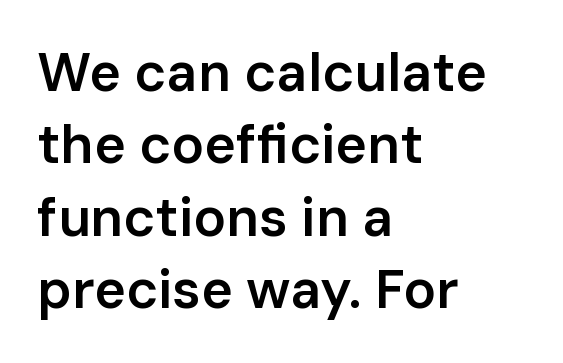
{"serif": "no", "italic": "no", "bold": "semi", "weight": "semibold", "width": "normal", "stroke_contrast": "low", "x_height": "medium", "monospaced": "no", "underline": "no", "align": "left", "line_spacing": "normal", "line_spacing_ratio": 1.34, "letter_spacing": "normal", "letter_spacing_em": 0.0, "glyph_px": 54}
